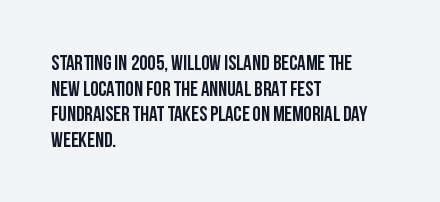
The image shows 21 px bold type, upright; set left-aligned, line spacing 1.22x, normal letter spacing, not underlined.
